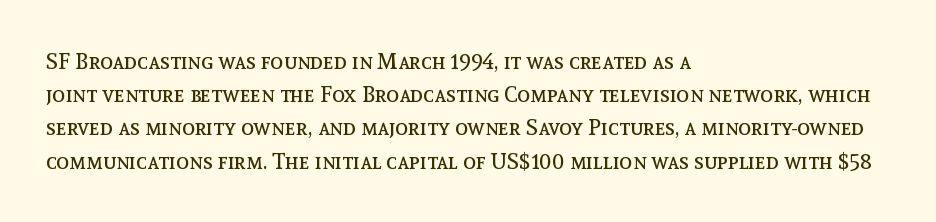
Tall strokes in this sample are plumb rather than angled. Weight: regular or lighter. Tracking value appears to be zero — textbook default spacing. The passage shown stacks its lines at a standard gap. The lines in this sample share a left origin and differ only in where they stop. Anything drawn beneath the words? Only blank space.
